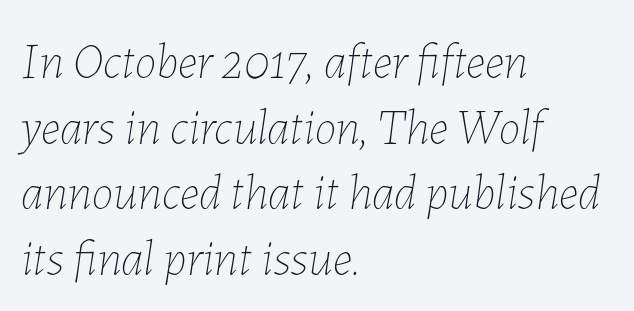
Q: Is the text bold? A: No.
Q: Is the text italic (slanted)? A: Yes, it leans right by about 7 degrees.
Q: Is the text underlined? A: No.
Q: How is the paragraph aligned? A: Left-aligned.
Q: Is the spacing between letters normal or unusually wide? A: Normal.
Q: Is the spacing between lines tight, normal or loose? A: Normal.
Q: Width (condensed, normal, or wide)? A: Normal.
Q: Stroke contrast? A: Low.
Q: x-height? A: Medium.
Q: Monospaced? A: No.
